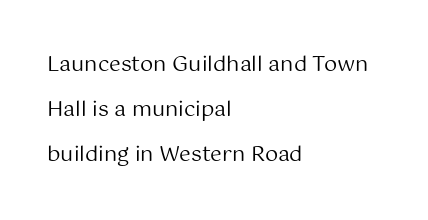
The image shows 21 px text type, upright; set left-aligned, loose line spacing (2.14x), normal letter spacing, not underlined.
